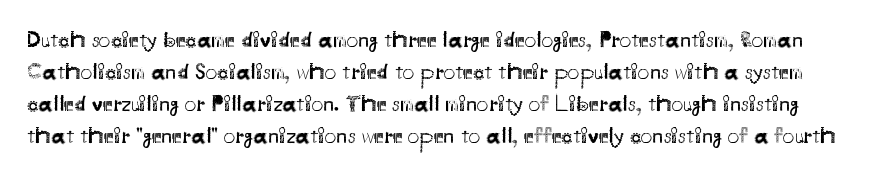
Q: Is the text bold? A: No.
Q: Is the text italic (slanted)? A: No, it is upright.
Q: Is the text underlined? A: No.
Q: Is the spacing between letters normal or unusually wide? A: Normal.
Q: Is the spacing between lines tight, normal or loose? A: Normal.
